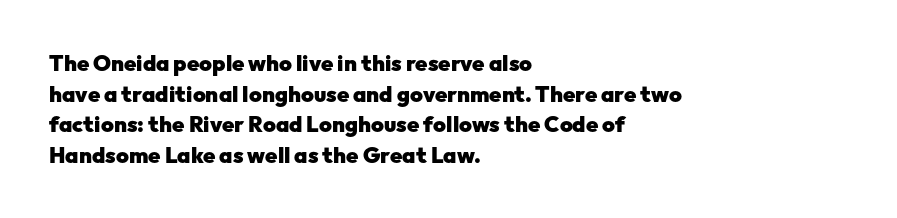
The image shows 22 px bold type, upright; set left-aligned, normal line spacing (1.39x), normal letter spacing, not underlined.
